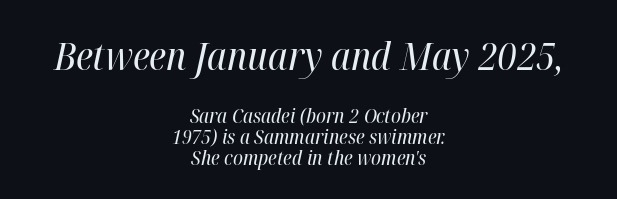
Q: Is the text bold? A: No.
Q: Is the text italic (slanted)? A: Yes, it leans right by about 12 degrees.
Q: Is the text underlined? A: No.
Q: How is the paragraph aligned? A: Centered.
Q: Is the spacing between letters normal or unusually wide? A: Normal.
Q: Is the spacing between lines tight, normal or loose? A: Tight.
Q: Which block of text is set in a larger size, the first (top) or the second (bottom)? A: The first (top) one.
Q: Width (condensed, normal, or wide)? A: Condensed.
Q: Stroke contrast? A: High.
Q: x-height? A: Medium.
Q: Monospaced? A: No.
